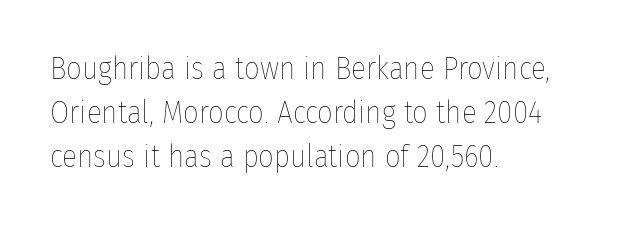
These lines are rendered in a variable-pitch font. Baseline-to-baseline distance is the conventional proportion of letter height. Honestly, the letter spacing is just normal — you wouldn't notice it. Descenders hang freely into open space. Is this a heavy cut? Hardly; it is regular or lighter.
